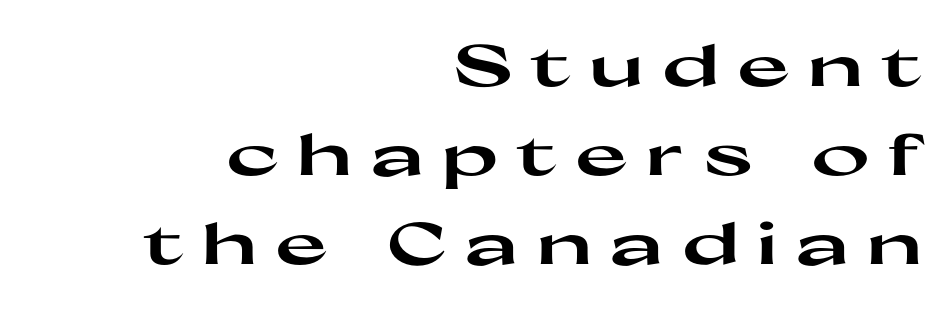
Q: Is the text bold? A: Yes.
Q: Is the text italic (slanted)? A: No, it is upright.
Q: Is the typeface a serif or a sans-serif typeface? A: Sans-serif.
Q: Is the text underlined? A: No.
Q: How is the paragraph aligned? A: Right-aligned.
Q: Is the spacing between letters normal or unusually wide? A: Unusually wide.
Q: Is the spacing between lines tight, normal or loose? A: Normal.
Q: Width (condensed, normal, or wide)? A: Wide.
Q: Stroke contrast? A: High.
Q: x-height? A: Medium.
Q: Monospaced? A: No.
